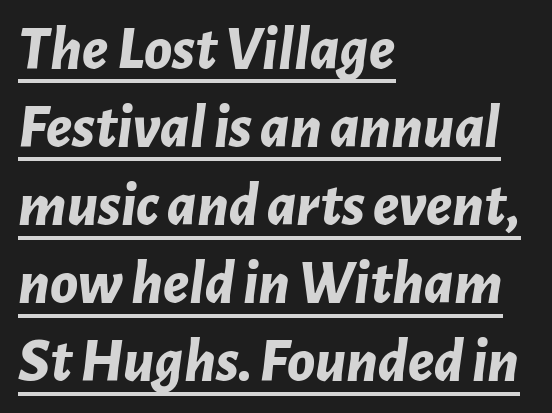
The image shows 63 px bold type, italic (leaning right); set left-aligned, line spacing 1.24x, normal letter spacing, underlined; low stroke contrast and a medium x-height.
